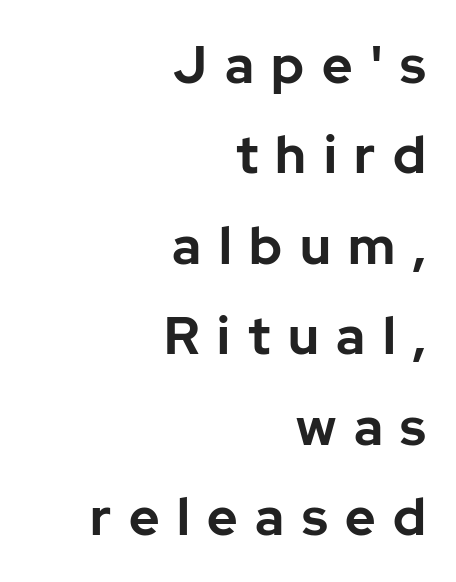
Q: Is the text bold? A: Yes.
Q: Is the text italic (slanted)? A: No, it is upright.
Q: Is the typeface a serif or a sans-serif typeface? A: Sans-serif.
Q: Is the text underlined? A: No.
Q: How is the paragraph aligned? A: Right-aligned.
Q: Is the spacing between letters normal or unusually wide? A: Unusually wide.
Q: Width (condensed, normal, or wide)? A: Normal.
Q: Stroke contrast? A: Low.
Q: x-height? A: Medium.
Q: Monospaced? A: No.
